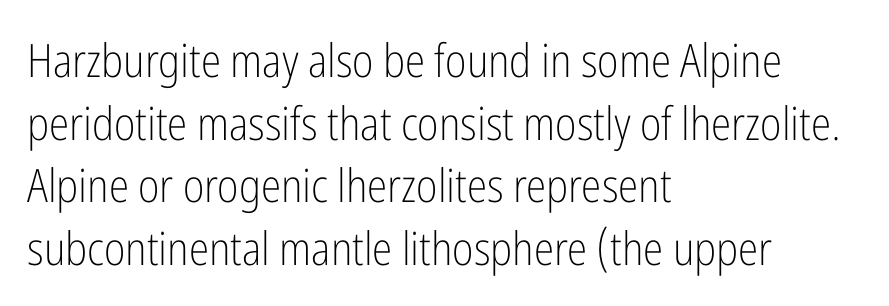
Posture: upright roman. The zone under the glyphs is completely vacant. One-word summary of the alignment: left. Compared with typical paragraphs, the rows here are spaced about the same. Letters have the restrained weight of plain body copy at most. The letterforms sit shoulder to shoulder at normal distance.
